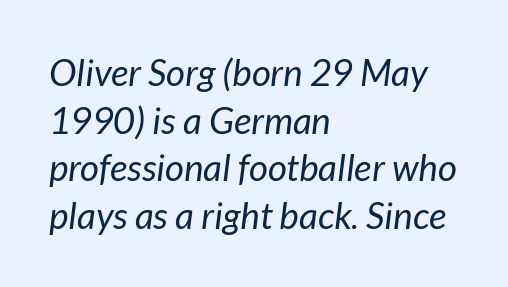
Q: Is the text bold? A: No.
Q: Is the text italic (slanted)? A: Yes, it leans right by about 7 degrees.
Q: Is the text underlined? A: No.
Q: How is the paragraph aligned? A: Left-aligned.
Q: Is the spacing between letters normal or unusually wide? A: Normal.
Q: Is the spacing between lines tight, normal or loose? A: Normal.
Q: Width (condensed, normal, or wide)? A: Normal.
Q: Stroke contrast? A: Low.
Q: x-height? A: Medium.
Q: Monospaced? A: No.
